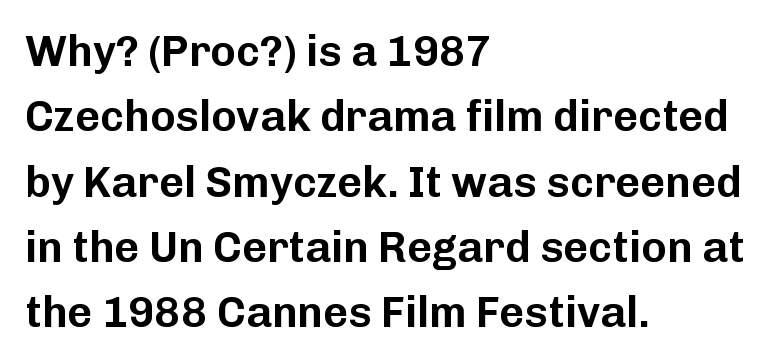
The image shows 43 px sans-serif type, upright; set left-aligned, normal line spacing (1.52x), normal letter spacing, not underlined; low stroke contrast and a medium x-height.
